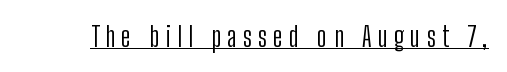
Q: Is the text bold? A: No.
Q: Is the text italic (slanted)? A: No, it is upright.
Q: Is the typeface a serif or a sans-serif typeface? A: Sans-serif.
Q: Is the text underlined? A: Yes.
Q: Is the spacing between letters normal or unusually wide? A: Unusually wide.
Q: Width (condensed, normal, or wide)? A: Condensed.
Q: Stroke contrast? A: Low.
Q: x-height? A: Medium.
Q: Monospaced? A: No.
